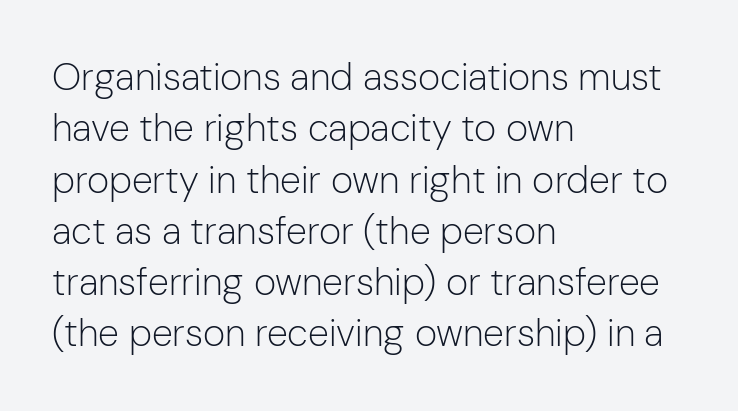
Examine the stroke ends and you'll find no serifs. The typography opts for an upright posture over an oblique one. Stroke mass is kept to a normal reading level or below. Plain, unruled lines of type.
